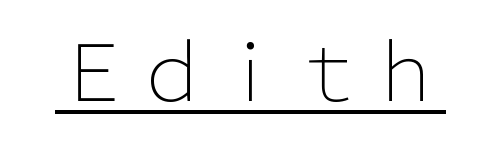
The image shows 78 px light sans-serif type, upright; set normal letter spacing, underlined; low stroke contrast and a medium x-height.
